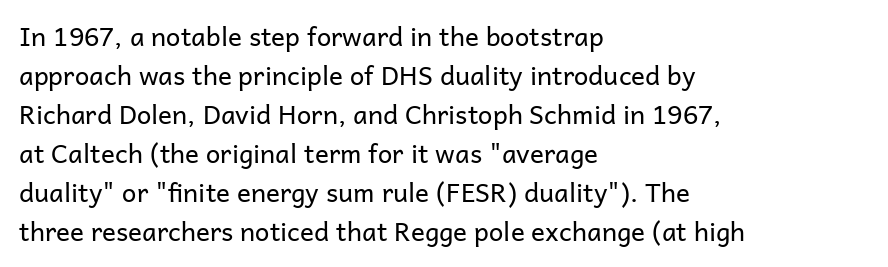
{"italic": "no", "bold": "no", "underline": "no", "align": "left", "line_spacing": "normal", "line_spacing_ratio": 1.5, "letter_spacing": "normal", "letter_spacing_em": 0.0, "glyph_px": 26}
